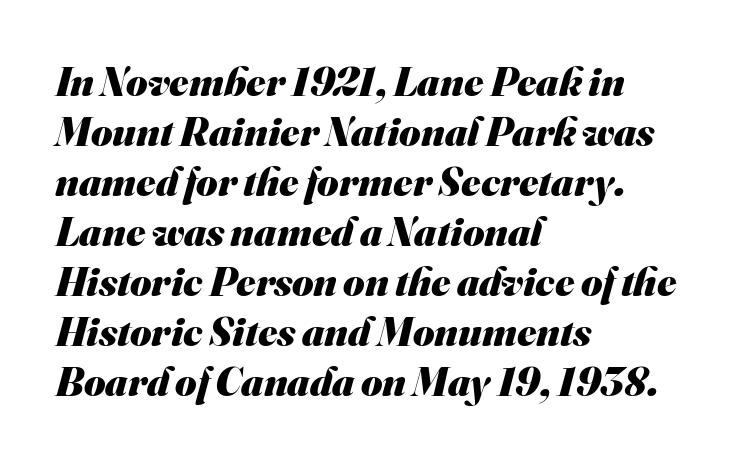
The image shows 41 px heavy sans-serif type; set left-aligned, line spacing 1.22x, normal letter spacing, not underlined; medium stroke contrast and a small x-height.
